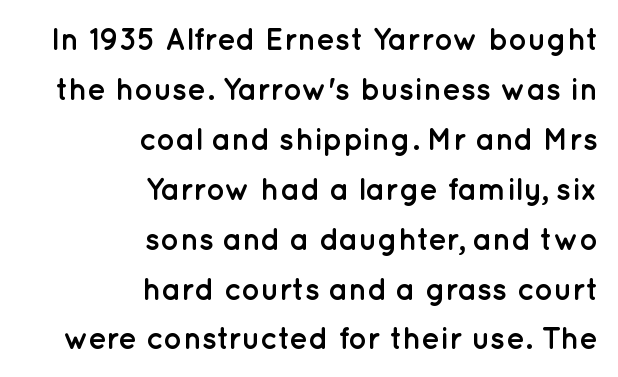
Words appear dense and cohesive because spacing is normal. The ragged edge is on the left, which tells us the setting is flush right. Pretty heavy lettering here — definitely bold. Line spacing here is normal.
